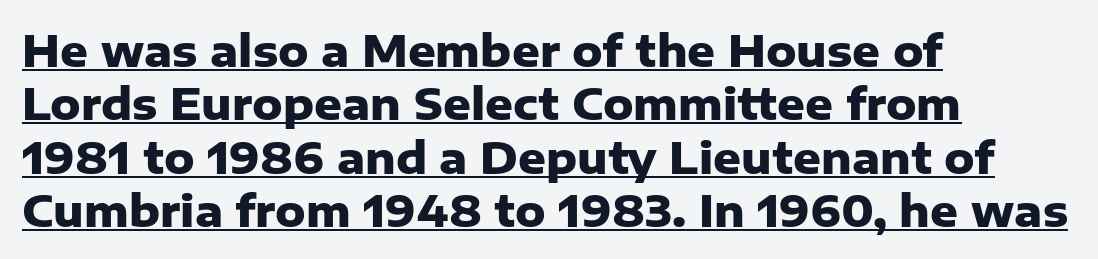
The image shows 43 px heavy sans-serif type, upright; set left-aligned, line spacing 1.24x, normal letter spacing, underlined; low stroke contrast and a medium x-height.
